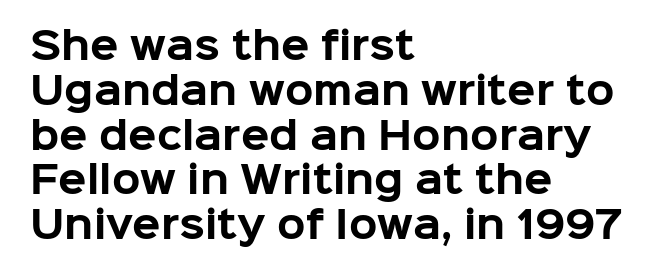
Note the varied advance widths — an 'i' is clearly narrower than an 'm'. Tall strokes in this sample are plumb rather than angled. The face used here is rendered with its standard letterfit. Which margin do the lines hug? The left one — the right edge is uneven. Each letter's strokes conclude bluntly, with no projecting serifs. Descender tails drop into unmarked territory.
